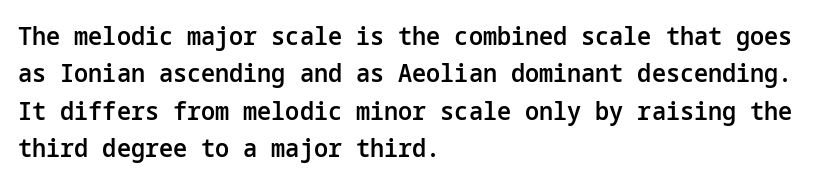
The image shows 25 px text type, upright; set left-aligned, normal line spacing (1.5x), normal letter spacing, not underlined.
